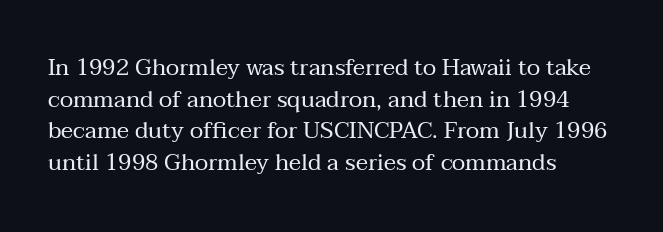
The image shows 23 px text type, upright; set left-aligned, normal line spacing (1.38x), normal letter spacing, not underlined.
